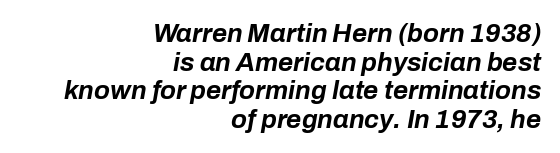
Q: Is the text bold? A: Yes.
Q: Is the text italic (slanted)? A: Yes, it leans right by about 10 degrees.
Q: Is the text underlined? A: No.
Q: How is the paragraph aligned? A: Right-aligned.
Q: Is the spacing between letters normal or unusually wide? A: Normal.
Q: Is the spacing between lines tight, normal or loose? A: Tight.
